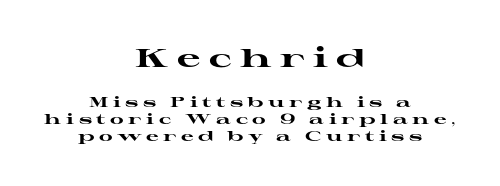
Q: Is the text bold? A: Yes.
Q: Is the text italic (slanted)? A: No, it is upright.
Q: Is the text underlined? A: No.
Q: How is the paragraph aligned? A: Centered.
Q: Is the spacing between letters normal or unusually wide? A: Unusually wide.
Q: Which block of text is set in a larger size, the first (top) or the second (bottom)? A: The first (top) one.
